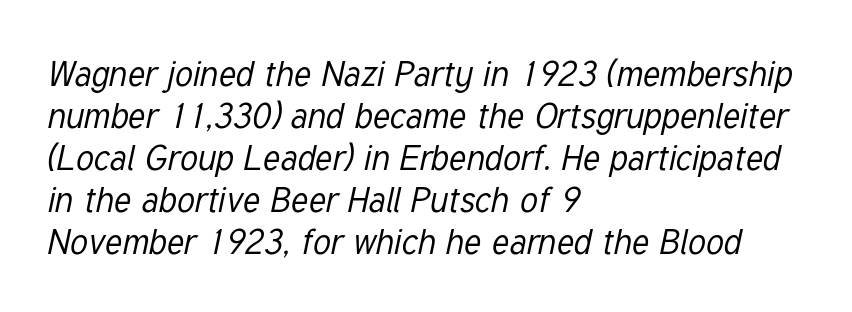
The image shows 35 px regular-weight, condensed type, italic (leaning right); set left-aligned, line spacing 1.2x, normal letter spacing, not underlined; low stroke contrast and a medium x-height.
